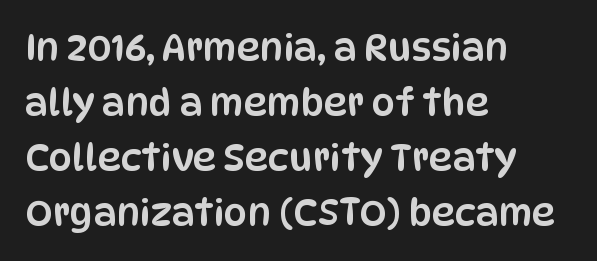
The image shows 37 px condensed sans-serif type, upright; set left-aligned, normal line spacing (1.49x), normal letter spacing, not underlined; low stroke contrast and a large x-height.
